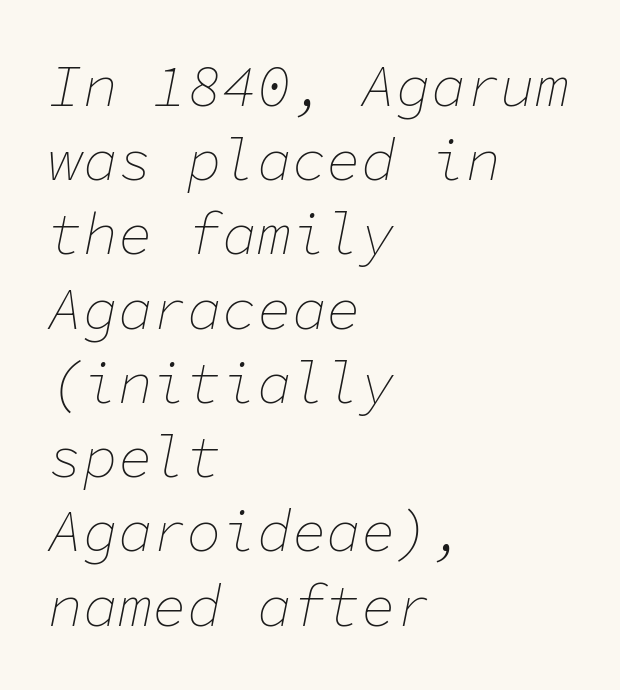
{"italic": "yes", "lean": "right", "slant_degrees": 11, "bold": "no", "weight": "thin", "width": "normal", "stroke_contrast": "low", "x_height": "medium", "monospaced": "yes", "underline": "no", "align": "left", "line_spacing": "normal", "line_spacing_ratio": 1.28, "letter_spacing": "normal", "letter_spacing_em": 0.0, "glyph_px": 58}
